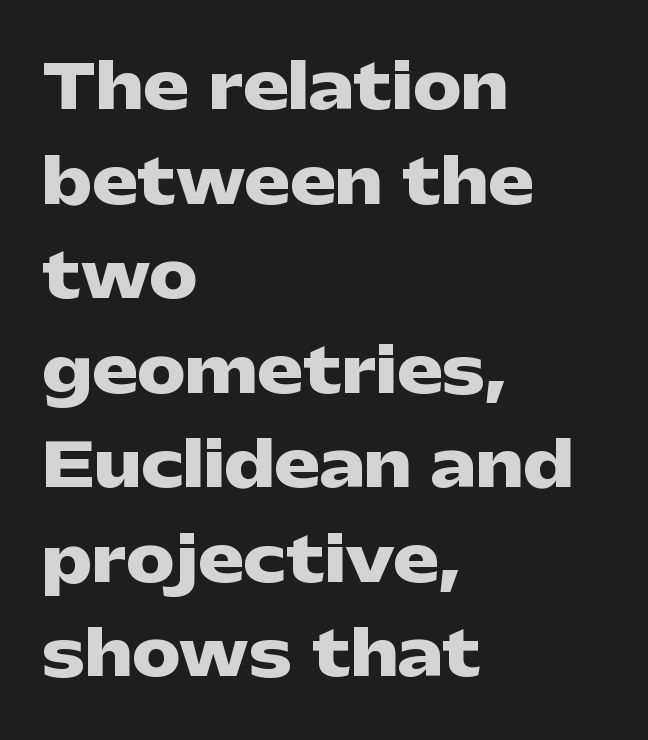
{"serif": "no", "italic": "no", "bold": "yes", "weight": "heavy", "width": "wide", "stroke_contrast": "low", "x_height": "medium", "monospaced": "no", "underline": "no", "align": "left", "line_spacing": "normal", "line_spacing_ratio": 1.55, "letter_spacing": "normal", "letter_spacing_em": 0.0, "glyph_px": 61}
